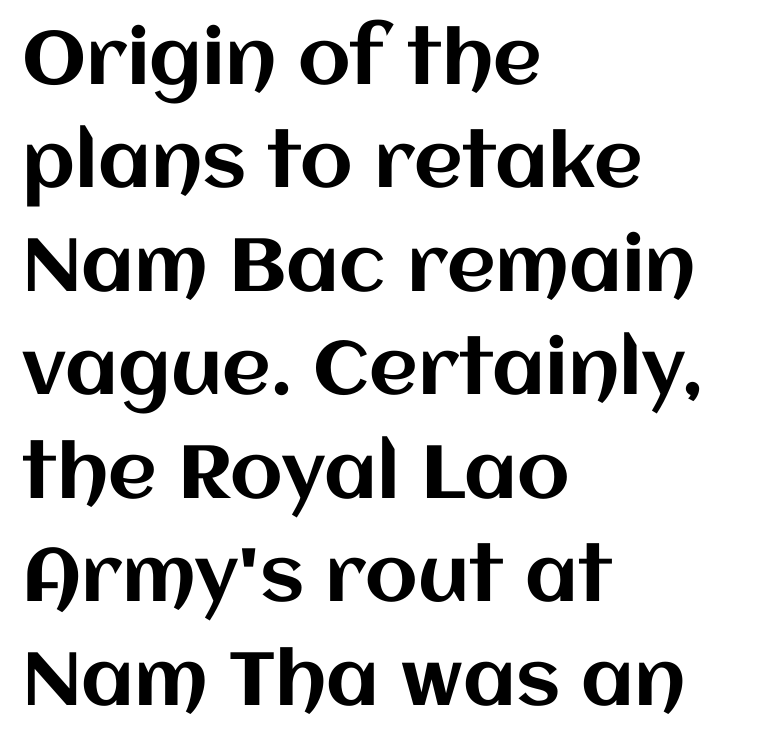
Q: Is the text italic (slanted)? A: No, it is upright.
Q: Is the text underlined? A: No.
Q: How is the paragraph aligned? A: Left-aligned.
Q: Is the spacing between letters normal or unusually wide? A: Normal.
Q: Is the spacing between lines tight, normal or loose? A: Normal.
Q: Width (condensed, normal, or wide)? A: Normal.
Q: Stroke contrast? A: Medium.
Q: x-height? A: Large.
Q: Monospaced? A: No.
